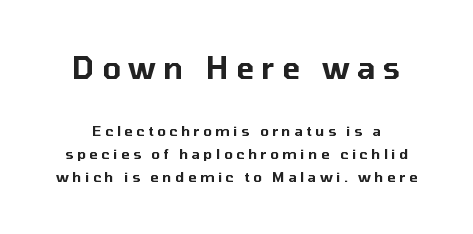
{"serif": "no", "italic": "no", "width": "normal", "stroke_contrast": "low", "x_height": "medium", "monospaced": "no", "underline": "no", "line_spacing": "normal", "line_spacing_ratio": 1.63, "letter_spacing": "wide", "letter_spacing_em": 0.25, "larger_block": "first", "size_ratio": 2.14, "glyph_px": 30}
